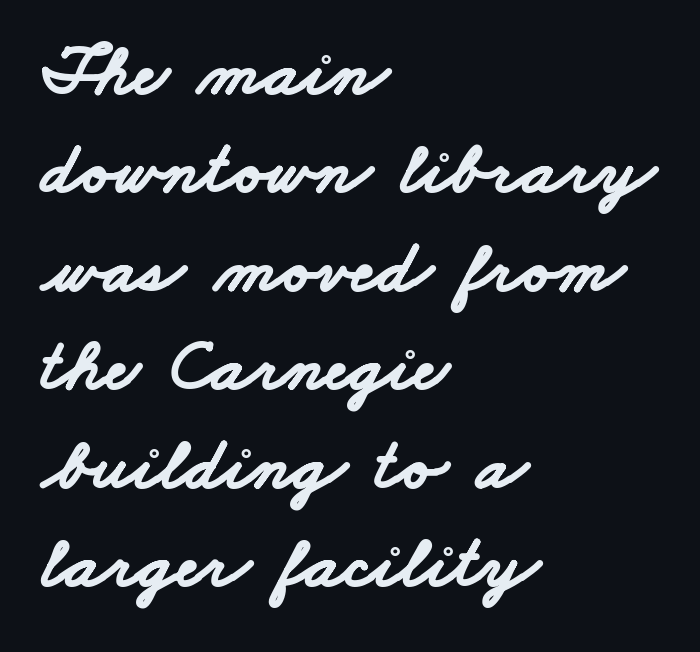
Q: Is the text bold? A: Yes.
Q: Is the typeface a serif or a sans-serif typeface? A: Sans-serif.
Q: Is the text underlined? A: No.
Q: How is the paragraph aligned? A: Left-aligned.
Q: Is the spacing between letters normal or unusually wide? A: Normal.
Q: Is the spacing between lines tight, normal or loose? A: Normal.
Q: Width (condensed, normal, or wide)? A: Wide.
Q: Stroke contrast? A: Low.
Q: x-height? A: Small.
Q: Monospaced? A: No.
